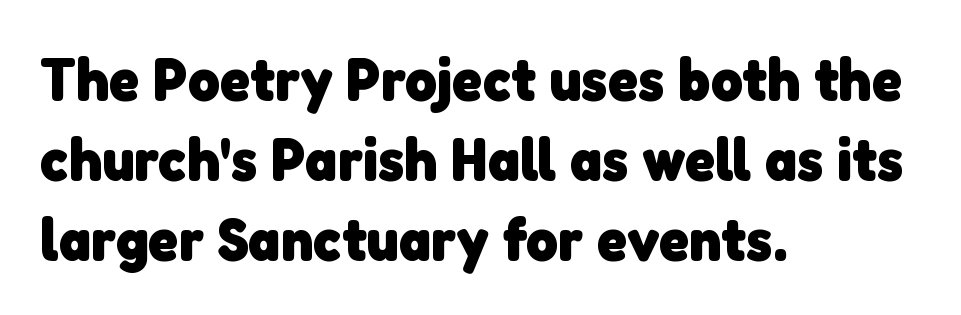
Q: Is the text bold? A: Yes.
Q: Is the typeface a serif or a sans-serif typeface? A: Sans-serif.
Q: Is the text underlined? A: No.
Q: How is the paragraph aligned? A: Left-aligned.
Q: Is the spacing between letters normal or unusually wide? A: Normal.
Q: Is the spacing between lines tight, normal or loose? A: Normal.
Q: Width (condensed, normal, or wide)? A: Normal.
Q: Stroke contrast? A: Low.
Q: x-height? A: Medium.
Q: Monospaced? A: No.
